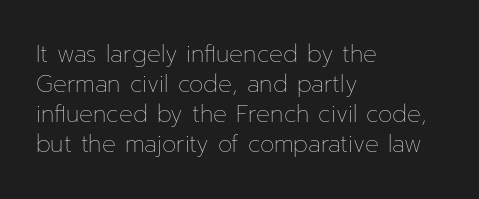
{"italic": "no", "bold": "no", "underline": "no", "align": "left", "line_spacing": "normal", "line_spacing_ratio": 1.31, "letter_spacing": "normal", "letter_spacing_em": 0.0, "glyph_px": 23}
